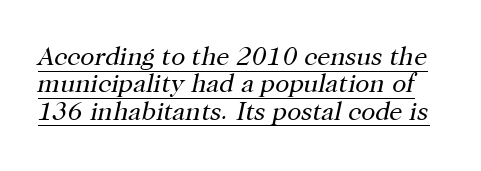
The image shows 26 px text type, italic (leaning right); set tight line spacing (1.05x), normal letter spacing, underlined.
